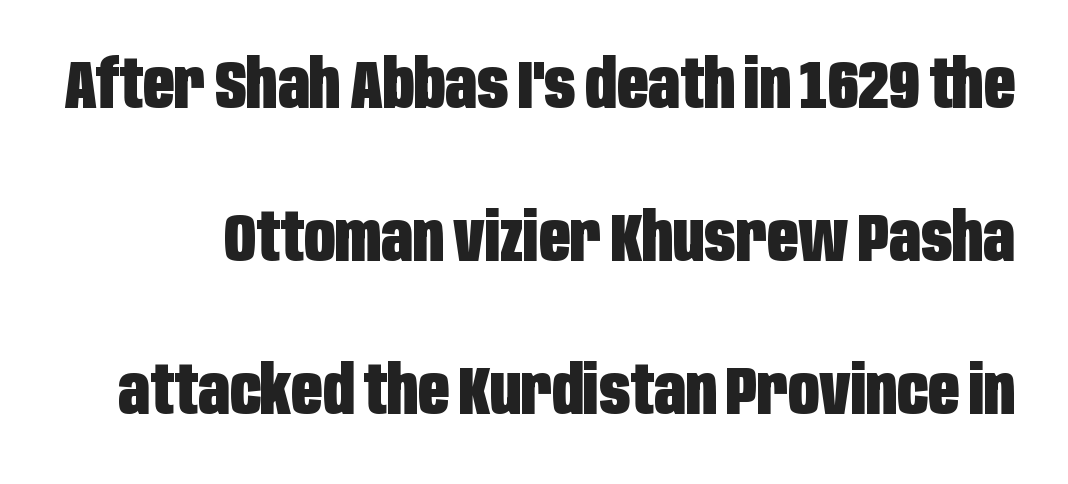
{"serif": "no", "italic": "no", "bold": "yes", "weight": "heavy", "width": "condensed", "stroke_contrast": "low", "x_height": "large", "monospaced": "no", "underline": "no", "line_spacing": "loose", "line_spacing_ratio": 2.25, "letter_spacing": "normal", "letter_spacing_em": 0.0, "glyph_px": 68}
